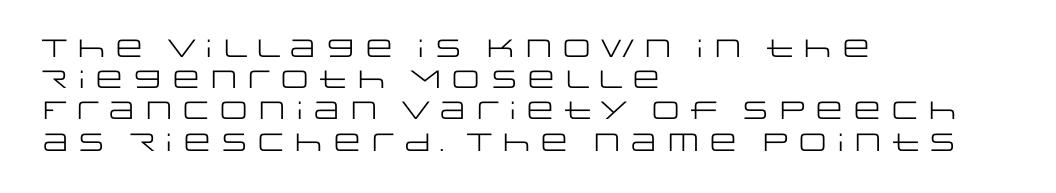
Q: Is the text bold? A: No.
Q: Is the text italic (slanted)? A: No, it is upright.
Q: Is the text underlined? A: No.
Q: How is the paragraph aligned? A: Left-aligned.
Q: Is the spacing between letters normal or unusually wide? A: Normal.
Q: Is the spacing between lines tight, normal or loose? A: Normal.
